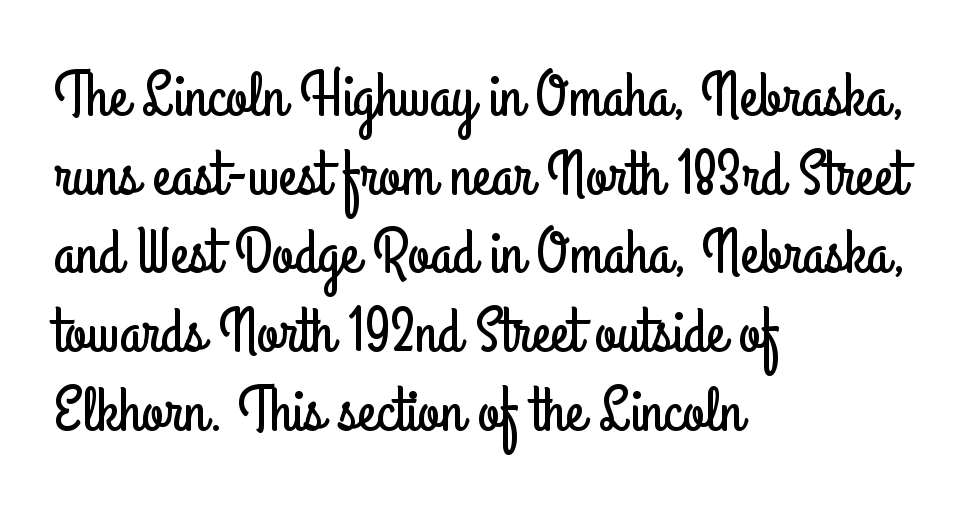
{"serif": "no", "width": "condensed", "stroke_contrast": "low", "x_height": "small", "monospaced": "no", "underline": "no", "align": "left", "line_spacing": "normal", "line_spacing_ratio": 1.25, "letter_spacing": "normal", "letter_spacing_em": 0.0, "glyph_px": 63}
